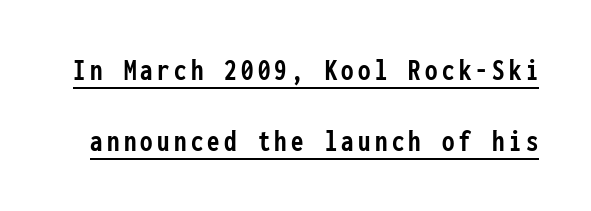
The image shows 31 px semibold, condensed sans-serif type, upright, monospaced; set loose line spacing (2.3x), underlined; low stroke contrast and a medium x-height.
